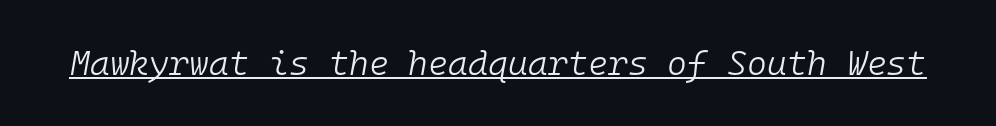
You can see a thin bar hugging the bottom of the glyphs. Vertical stems look standard width or narrower in stroke. Do the characters align in a grid? Yes, the font is monospaced. The lettering tilts uniformly, giving the passage an italic look. Here the glyphs are tracked normally, forming tight word shapes.
